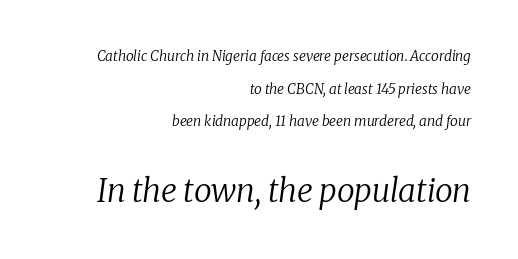
{"serif": "yes", "italic": "yes", "lean": "right", "slant_degrees": 8, "bold": "no", "weight": "regular", "width": "normal", "stroke_contrast": "low", "x_height": "medium", "monospaced": "no", "underline": "no", "align": "right", "line_spacing": "loose", "line_spacing_ratio": 2.33, "letter_spacing": "normal", "letter_spacing_em": 0.0, "larger_block": "second", "size_ratio": 2.29, "glyph_px": 32}
